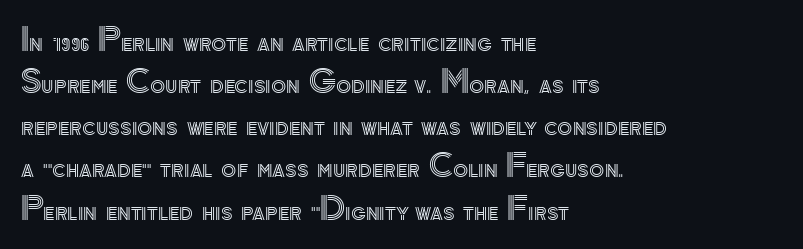
{"italic": "no", "width": "normal", "x_height": "small", "monospaced": "no", "underline": "no", "align": "left", "line_spacing": "normal", "line_spacing_ratio": 1.36, "letter_spacing": "normal", "letter_spacing_em": 0.0, "glyph_px": 31}
